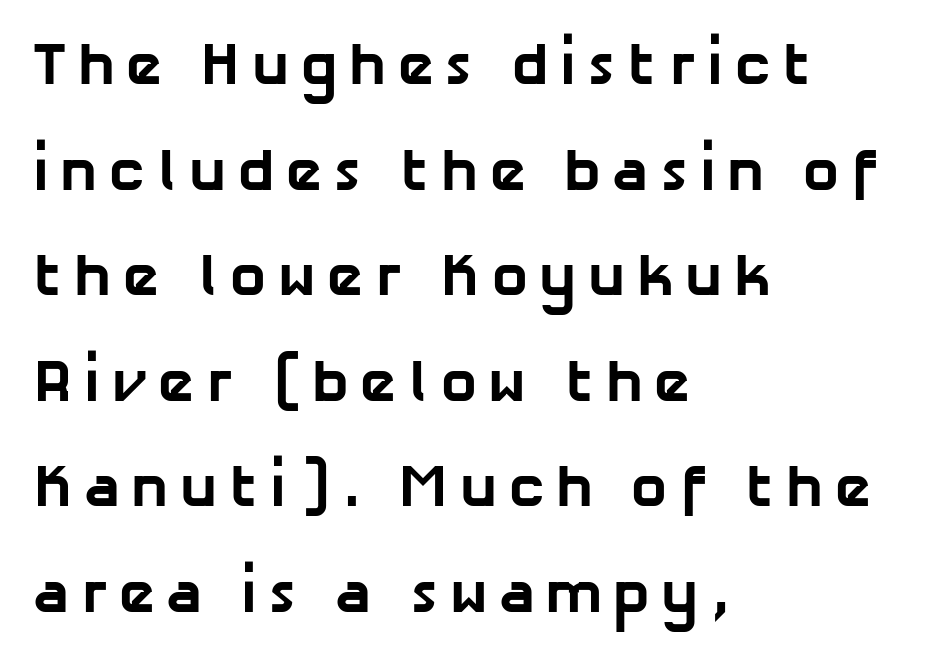
The image shows 60 px bold sans-serif type; set left-aligned, line spacing 1.76x, not underlined; low stroke contrast and a medium x-height.
